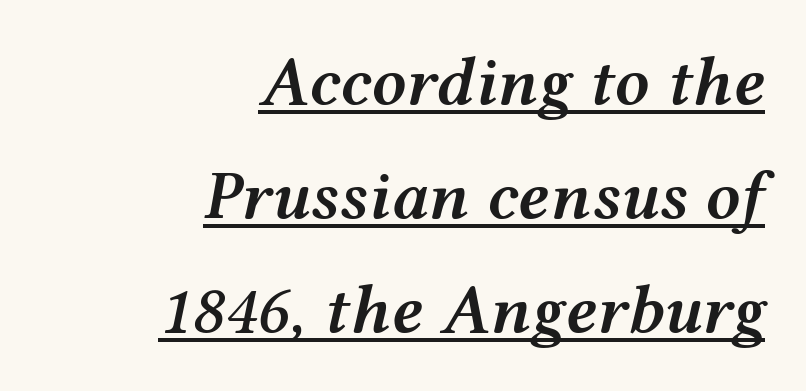
{"italic": "yes", "lean": "right", "slant_degrees": 12, "bold": "semi", "weight": "semibold", "width": "wide", "stroke_contrast": "medium", "x_height": "medium", "monospaced": "no", "underline": "yes", "align": "right", "line_spacing": "normal", "line_spacing_ratio": 1.65, "letter_spacing": "normal", "letter_spacing_em": 0.0, "glyph_px": 69}
